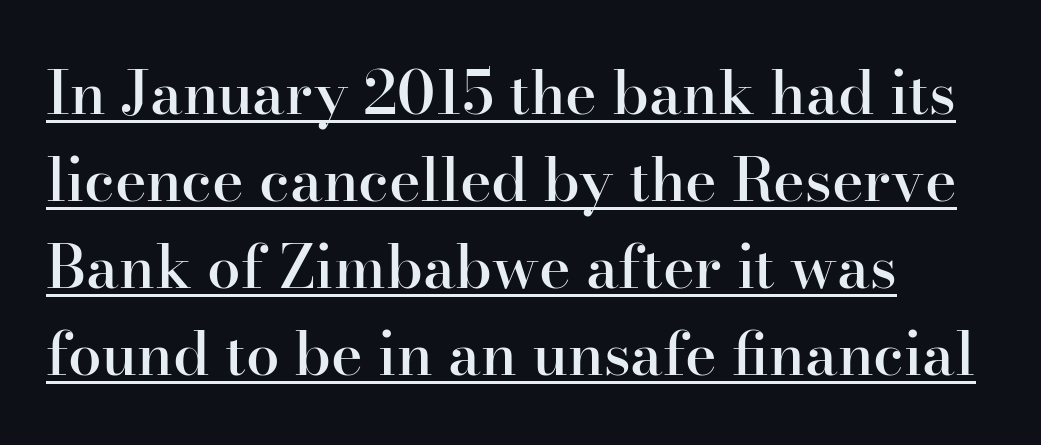
{"serif": "yes", "italic": "no", "bold": "semi", "weight": "semibold", "width": "normal", "stroke_contrast": "high", "x_height": "small", "monospaced": "no", "underline": "yes", "align": "left", "line_spacing": "normal", "line_spacing_ratio": 1.45, "letter_spacing": "normal", "letter_spacing_em": 0.0, "glyph_px": 60}
